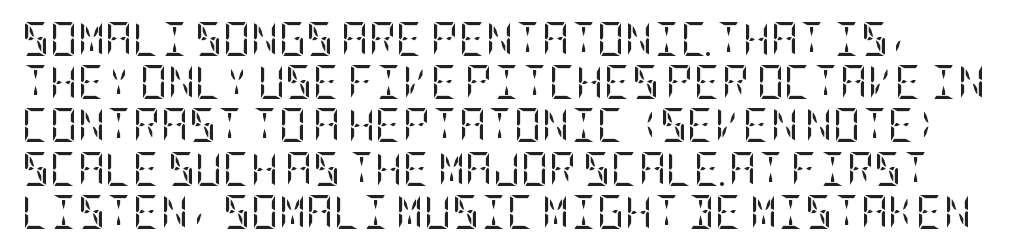
In terms of leading, this rendering sits right in the middle. Rule under the text: the space is simply empty. The type sits square on the baseline with zero lean. Compared with a typical body face, this is equally light or lighter still.
